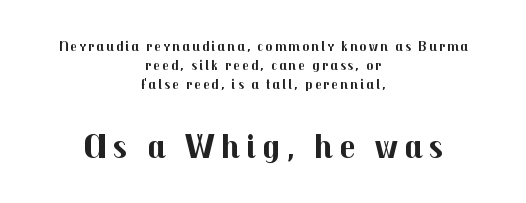
{"serif": "no", "italic": "no", "bold": "yes", "weight": "bold", "width": "normal", "stroke_contrast": "medium", "x_height": "medium", "monospaced": "no", "underline": "no", "align": "center", "line_spacing": "normal", "line_spacing_ratio": 1.36, "larger_block": "second", "size_ratio": 2.57, "glyph_px": 36}
